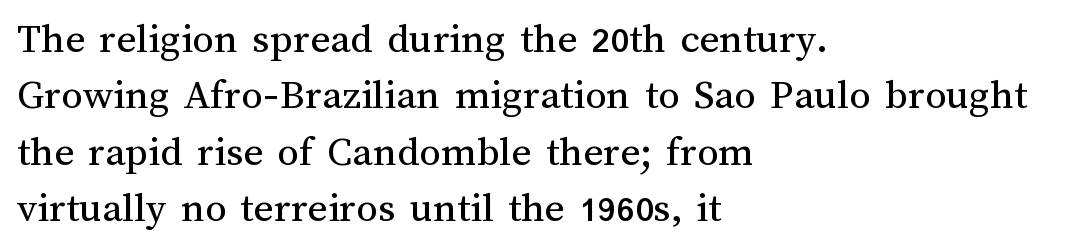
The image shows 43 px regular-weight type, upright; set left-aligned, normal line spacing (1.31x), normal letter spacing, not underlined; medium stroke contrast and a medium x-height.
